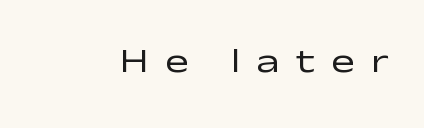
Unmarked baselines from the first word to the last. Summary of weight: not heavy and not bold. Does the lettering tilt? It doesn't — this is upright. Note the varied advance widths — an 'i' is clearly narrower than an 'm'. The designer went with a sans here, leaving each stem footless. This sample uses expanded letter spacing, leaving extra air between glyphs.
